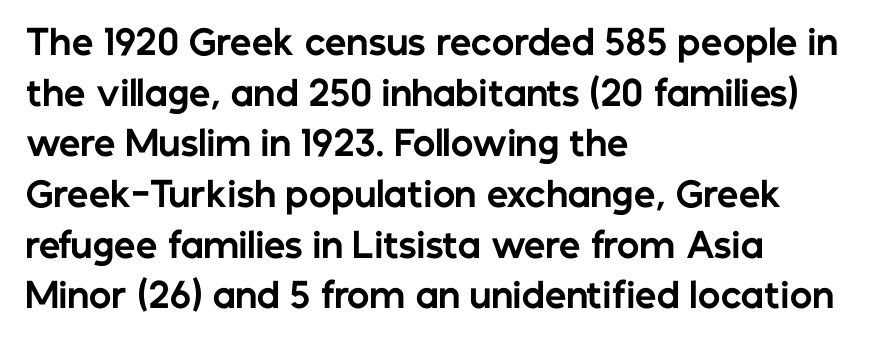
The image shows 34 px bold sans-serif type, upright; set left-aligned, normal line spacing (1.49x), normal letter spacing, not underlined; low stroke contrast and a medium x-height.
